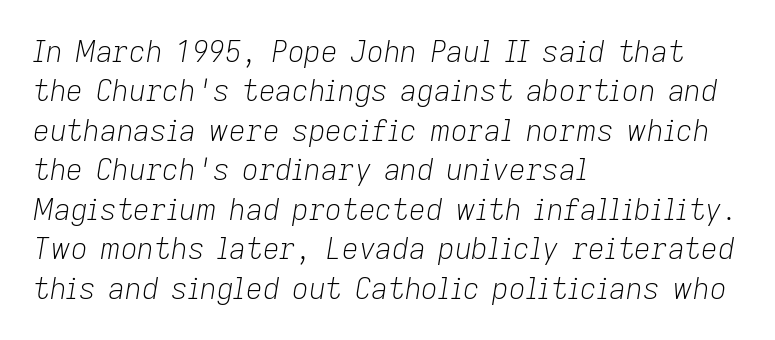
The image shows 29 px light type, italic (leaning right); set left-aligned, normal line spacing (1.36x), normal letter spacing, not underlined; low stroke contrast and a medium x-height.
